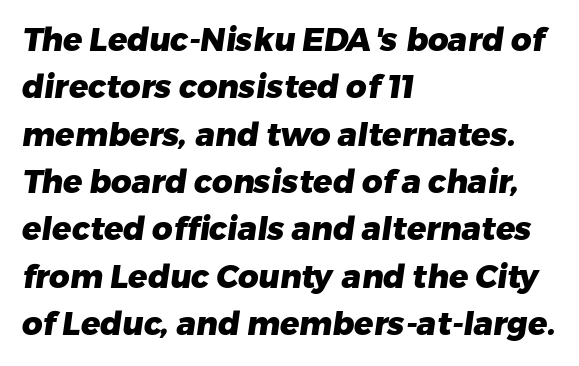
{"serif": "no", "bold": "yes", "weight": "heavy", "width": "normal", "stroke_contrast": "low", "x_height": "medium", "monospaced": "no", "underline": "no", "align": "left", "line_spacing": "normal", "line_spacing_ratio": 1.48, "letter_spacing": "normal", "letter_spacing_em": 0.0, "glyph_px": 32}
